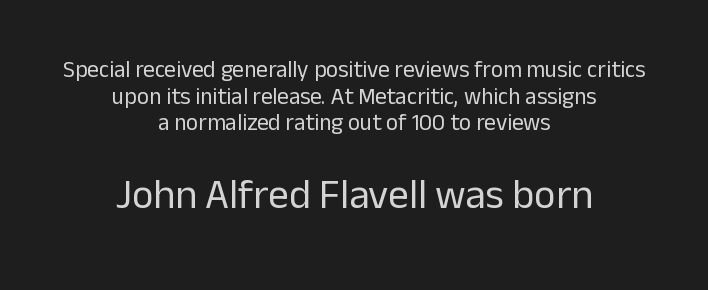
Words appear dense and cohesive because spacing is normal. The font sits on the lighter half of the weight spectrum, regular included. Each row of text sits above clean, open space. Characters remain perfectly vertical along every line. Centered paragraph, ragged on both sides.
